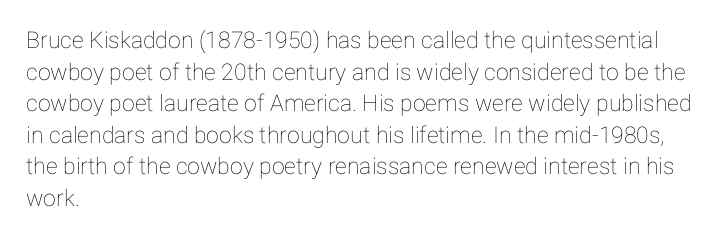
Q: Is the text italic (slanted)? A: No, it is upright.
Q: Is the text underlined? A: No.
Q: How is the paragraph aligned? A: Left-aligned.
Q: Is the spacing between letters normal or unusually wide? A: Normal.
Q: Is the spacing between lines tight, normal or loose? A: Normal.
